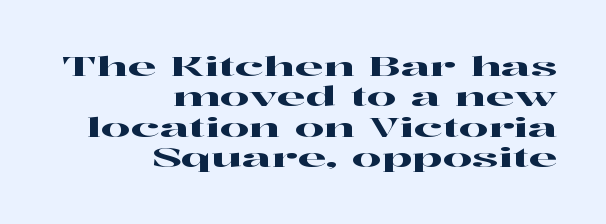
The image shows 26 px text type, upright; set right-aligned, line spacing 1.17x, normal letter spacing, not underlined.
